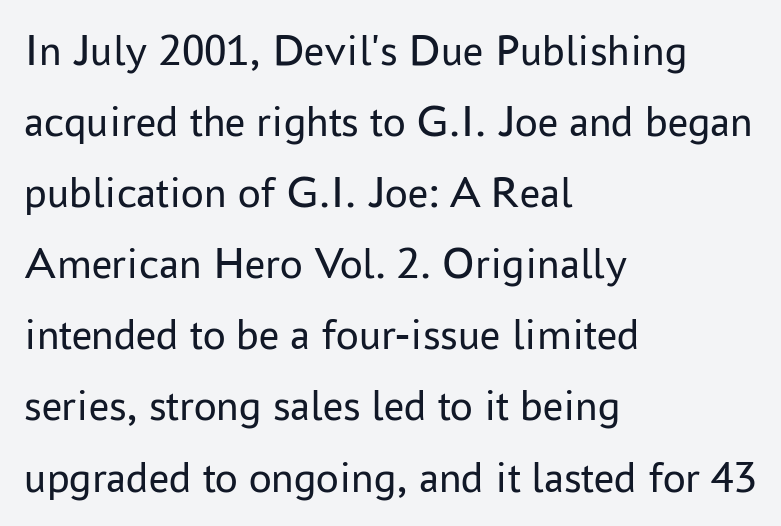
{"serif": "no", "italic": "no", "bold": "no", "weight": "regular", "width": "normal", "stroke_contrast": "low", "x_height": "medium", "monospaced": "no", "underline": "no", "align": "left", "line_spacing": "normal", "line_spacing_ratio": 1.58, "letter_spacing": "normal", "letter_spacing_em": 0.0, "glyph_px": 45}
